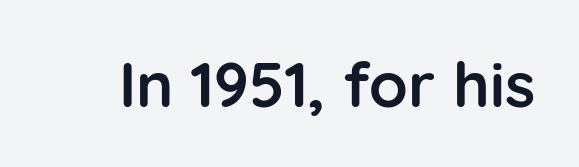
Q: Is the text bold? A: Yes.
Q: Is the text italic (slanted)? A: No, it is upright.
Q: Is the typeface a serif or a sans-serif typeface? A: Sans-serif.
Q: Is the text underlined? A: No.
Q: Is the spacing between letters normal or unusually wide? A: Normal.
Q: Width (condensed, normal, or wide)? A: Normal.
Q: Stroke contrast? A: Low.
Q: x-height? A: Medium.
Q: Monospaced? A: No.
